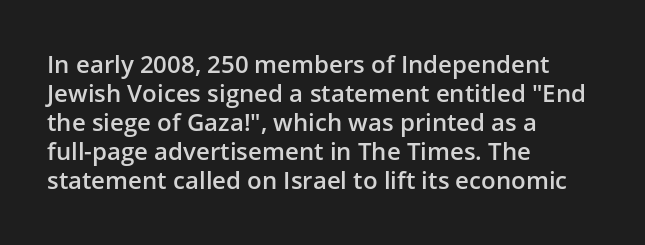
A fair bit of extra ink — the face is semibold, not bold. Reading down the block, your eye returns to a fixed left position each line. Style check: upright. Compared with typical body copy, the letter spacing here is the same. The passage shown is not underscored anywhere.
